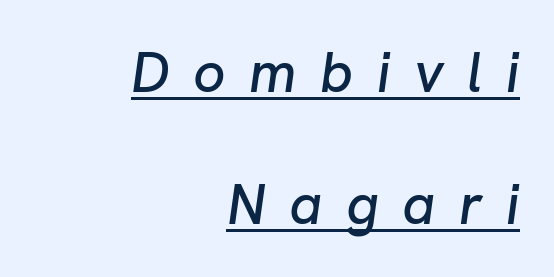
{"italic": "yes", "lean": "right", "slant_degrees": 8, "width": "normal", "stroke_contrast": "low", "x_height": "medium", "monospaced": "no", "underline": "yes", "align": "right", "line_spacing": "loose", "line_spacing_ratio": 2.31, "letter_spacing": "wide", "letter_spacing_em": 0.41, "glyph_px": 57}
